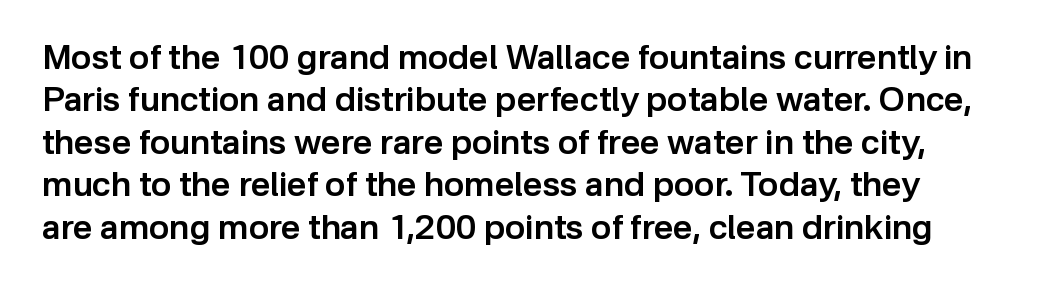
Q: Is the text bold? A: Semi-bold.
Q: Is the text italic (slanted)? A: No, it is upright.
Q: Is the typeface a serif or a sans-serif typeface? A: Sans-serif.
Q: Is the text underlined? A: No.
Q: Is the spacing between letters normal or unusually wide? A: Normal.
Q: Is the spacing between lines tight, normal or loose? A: Normal.
Q: Width (condensed, normal, or wide)? A: Normal.
Q: Stroke contrast? A: Low.
Q: x-height? A: Medium.
Q: Monospaced? A: No.
